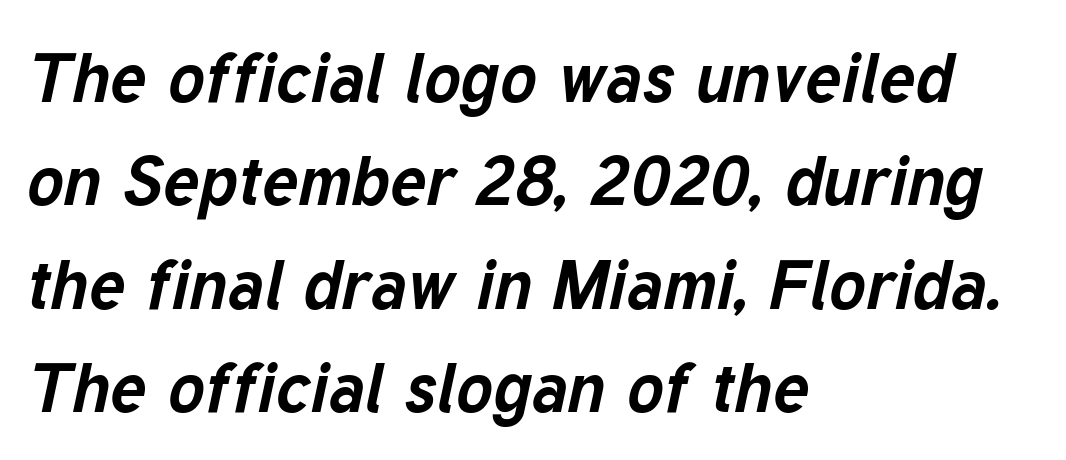
Q: Is the text bold? A: Yes.
Q: Is the text italic (slanted)? A: Yes, it leans right by about 12 degrees.
Q: Is the text underlined? A: No.
Q: How is the paragraph aligned? A: Left-aligned.
Q: Is the spacing between letters normal or unusually wide? A: Normal.
Q: Is the spacing between lines tight, normal or loose? A: Normal.
Q: Width (condensed, normal, or wide)? A: Normal.
Q: Stroke contrast? A: Low.
Q: x-height? A: Medium.
Q: Monospaced? A: No.
